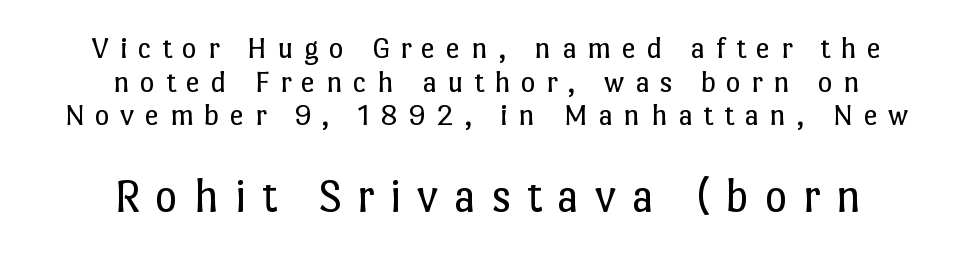
Compare the two chunks: the lower has the greater cap height. Each line is balanced around a shared central axis. The rendering inserts visible extra space after every character. The type sits square on the baseline with zero lean. Stem width sits at or under what a default text font uses. The lines are packed closely together with very little leading.
